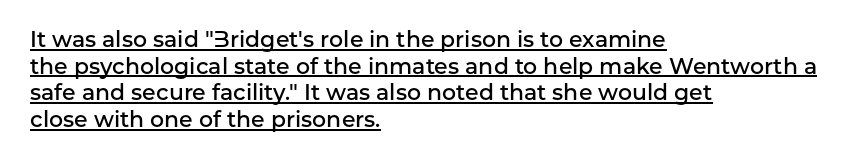
Q: Is the text bold? A: Semi-bold.
Q: Is the text italic (slanted)? A: No, it is upright.
Q: Is the text underlined? A: Yes.
Q: How is the paragraph aligned? A: Left-aligned.
Q: Is the spacing between letters normal or unusually wide? A: Normal.
